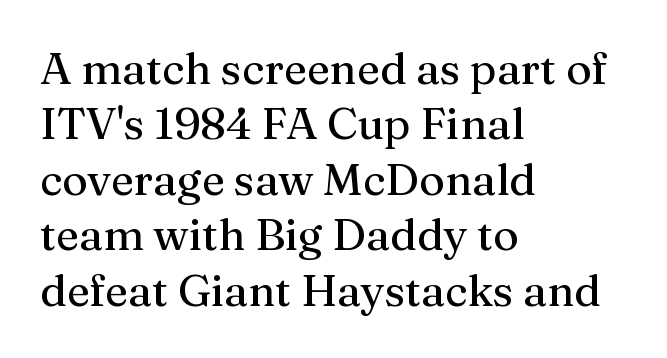
Q: Is the text italic (slanted)? A: No, it is upright.
Q: Is the typeface a serif or a sans-serif typeface? A: Serif.
Q: Is the text underlined? A: No.
Q: How is the paragraph aligned? A: Left-aligned.
Q: Is the spacing between letters normal or unusually wide? A: Normal.
Q: Is the spacing between lines tight, normal or loose? A: Normal.
Q: Width (condensed, normal, or wide)? A: Normal.
Q: Stroke contrast? A: Medium.
Q: x-height? A: Medium.
Q: Monospaced? A: No.
